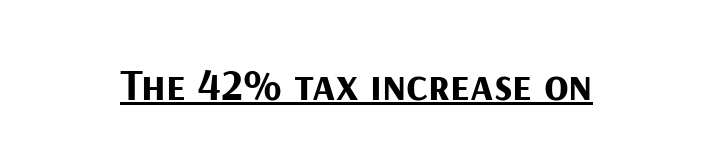
The image shows 45 px bold sans-serif type, upright; set normal letter spacing, underlined; medium stroke contrast and a medium x-height.
